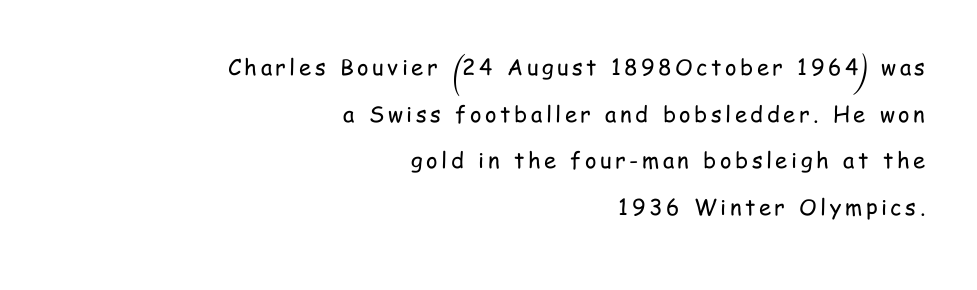
The image shows 22 px text type, upright; set right-aligned, loose line spacing (2.12x), not underlined.
